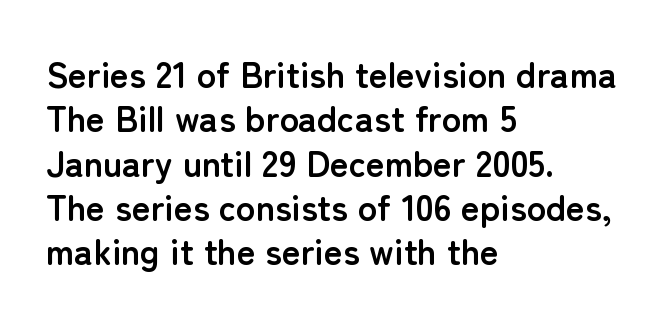
{"serif": "no", "italic": "no", "bold": "yes", "weight": "semibold", "width": "normal", "stroke_contrast": "low", "x_height": "medium", "monospaced": "no", "underline": "no", "align": "left", "line_spacing_ratio": 1.23, "letter_spacing": "normal", "letter_spacing_em": 0.0, "glyph_px": 36}
